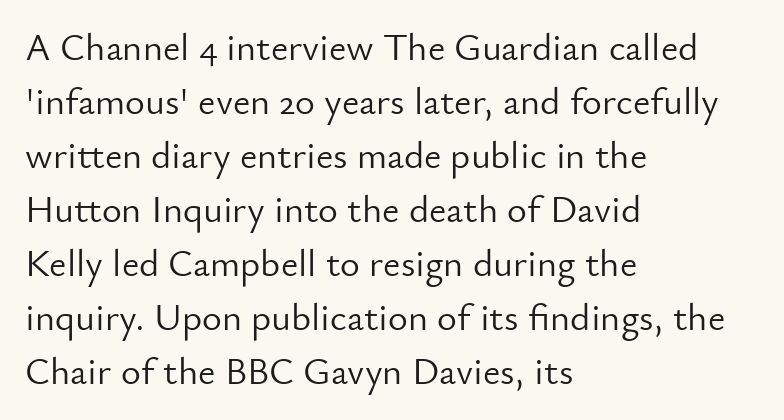
Q: Is the text bold? A: No.
Q: Is the text italic (slanted)? A: No, it is upright.
Q: Is the typeface a serif or a sans-serif typeface? A: Sans-serif.
Q: Is the text underlined? A: No.
Q: How is the paragraph aligned? A: Left-aligned.
Q: Is the spacing between letters normal or unusually wide? A: Normal.
Q: Is the spacing between lines tight, normal or loose? A: Normal.
Q: Width (condensed, normal, or wide)? A: Normal.
Q: Stroke contrast? A: Low.
Q: x-height? A: Small.
Q: Monospaced? A: No.
